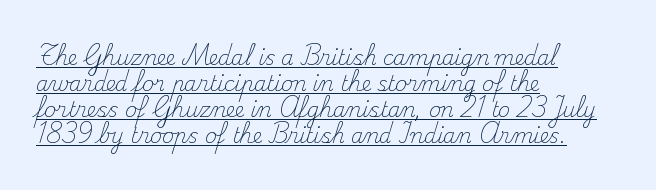
Line beginnings align vertically; line endings do not. Is the letter spacing exaggerated? No — it looks like the ordinary default. Does the leading feel generous? No, just average. The passage shown is underscored from start to finish. A quiet, ordinary-to-light weight characterises the typeface.
